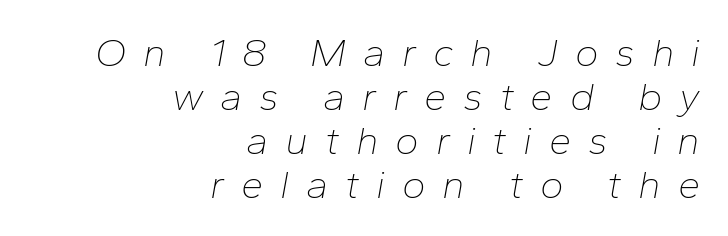
{"italic": "yes", "lean": "right", "slant_degrees": 10, "bold": "no", "weight": "thin", "width": "normal", "stroke_contrast": "low", "x_height": "medium", "monospaced": "no", "underline": "no", "align": "right", "line_spacing": "tight", "line_spacing_ratio": 1.1, "letter_spacing": "wide", "letter_spacing_em": 0.42, "glyph_px": 40}
